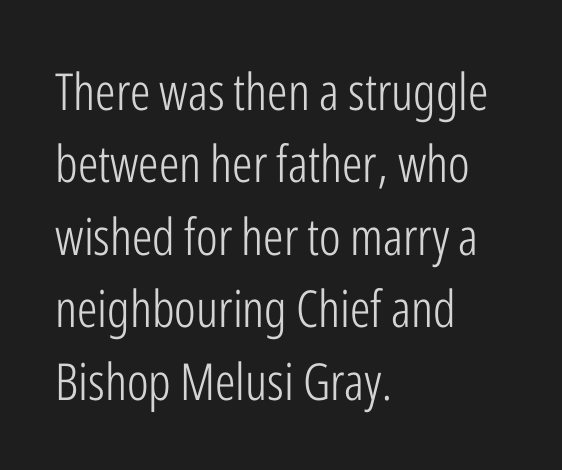
It's the straight-up-and-down kind of type. Heaviness? Minimal to ordinary, like unemphasized prose. The horizontal fit of the characters is conventional and even. What kind of face is this? One without serifs — a sans. Note the varied advance widths — an 'i' is clearly narrower than an 'm'.
